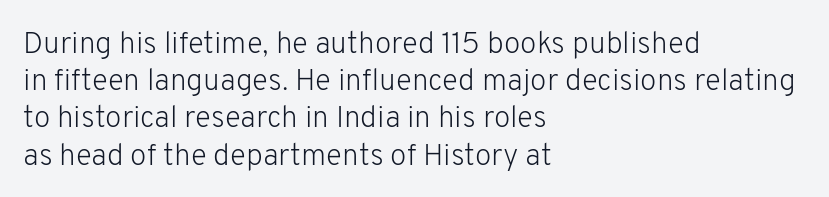
Each line starts at the same left margin while the right side varies. These lines keep a tight, regular rhythm from letter to letter. Note the varied advance widths — an 'i' is clearly narrower than an 'm'. The typesetting does not lean heavy: it is not bold. Rule under the text: the space is simply empty. Letterform terminals end flat and unadorned throughout the passage.
